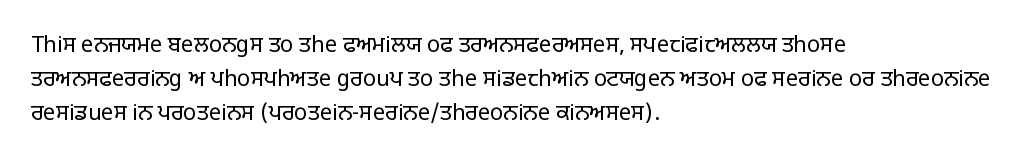
Q: Is the text bold? A: No.
Q: Is the text italic (slanted)? A: No, it is upright.
Q: Is the text underlined? A: No.
Q: How is the paragraph aligned? A: Left-aligned.
Q: Is the spacing between letters normal or unusually wide? A: Normal.
Q: Is the spacing between lines tight, normal or loose? A: Normal.
